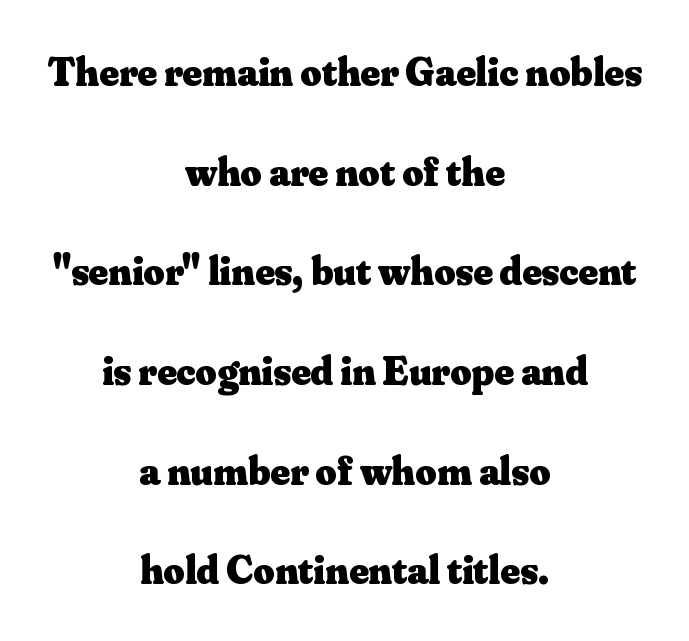
Whoever set this chose breathing room over compactness in the vertical rhythm. Designer's note — italics off, roman on. Does extra space separate the letters? No, they use regular spacing. The rendering uses natural spacing where letterforms have individual widths. What kind of face is this? One with serifs.
